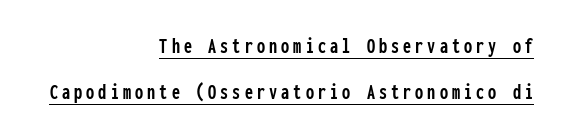
{"italic": "no", "underline": "yes", "align": "right", "line_spacing": "loose", "line_spacing_ratio": 2.0, "glyph_px": 23}
